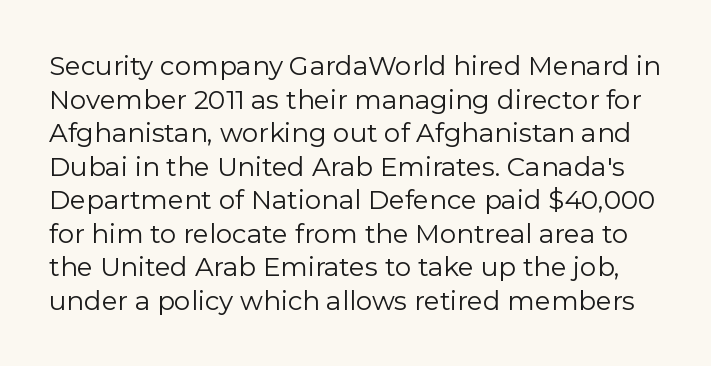
Caption: standard tracking, unaltered. Normally led — the rows are evenly, conventionally spaced. The specimen omits any rule beneath the text block's lines. The font is comparable to plain body text, perhaps lighter. The letters stand straight up with perfectly vertical stems.
